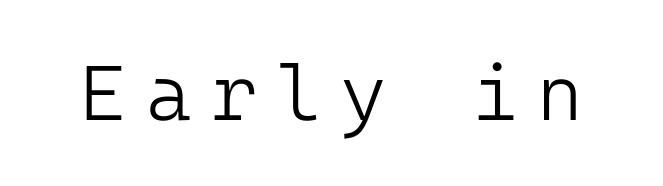
The image shows 78 px light sans-serif type, upright; set unusually wide letter spacing (+0.25 em), not underlined; low stroke contrast and a medium x-height.
